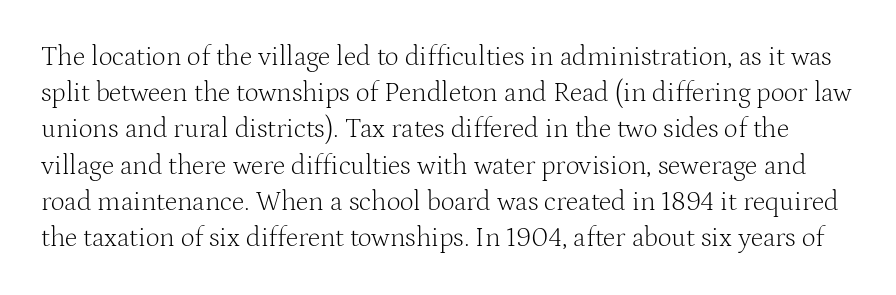
This sample uses an upright cut, with every glyph sitting square on the baseline. Compared with typical paragraphs, the rows here are spaced about the same. Nothing heavy about these letters — not bold at all. Honestly, there is no underline to notice here at all. This sample uses plain, unmodified letter spacing.
